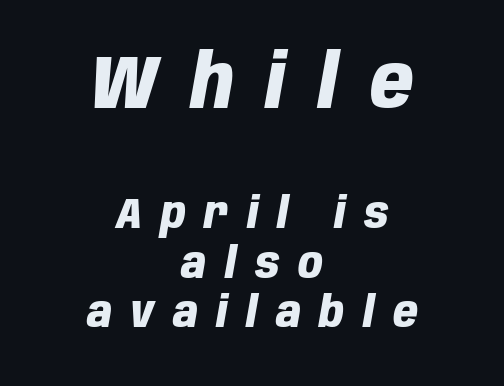
Q: Is the text bold? A: Yes.
Q: Is the text italic (slanted)? A: Yes, it leans right by about 10 degrees.
Q: Is the text underlined? A: No.
Q: How is the paragraph aligned? A: Centered.
Q: Is the spacing between letters normal or unusually wide? A: Unusually wide.
Q: Is the spacing between lines tight, normal or loose? A: Tight.
Q: Which block of text is set in a larger size, the first (top) or the second (bottom)? A: The first (top) one.
Q: Width (condensed, normal, or wide)? A: Condensed.
Q: Stroke contrast? A: Low.
Q: x-height? A: Large.
Q: Monospaced? A: No.
